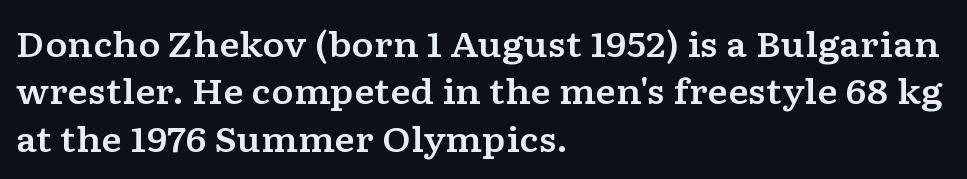
The image shows 34 px wide serif type, upright; set left-aligned, normal line spacing (1.39x), normal letter spacing, not underlined; low stroke contrast and a medium x-height.
